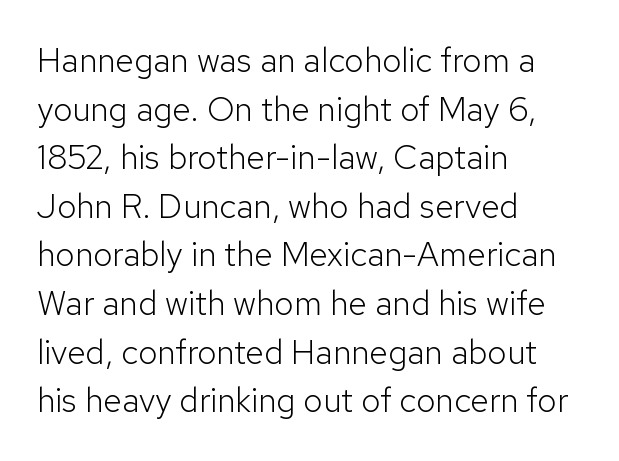
The image shows 34 px light sans-serif type, upright; set left-aligned, normal line spacing (1.43x), normal letter spacing, not underlined; low stroke contrast and a medium x-height.
